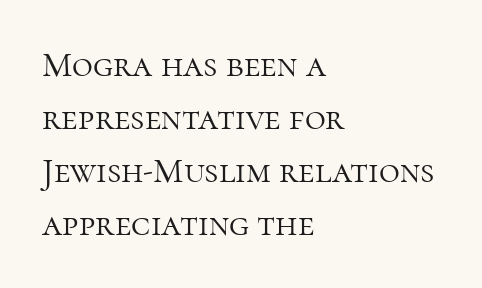
Is this a sans? No — the strokes have serifs. Spacing verdict: proportional, widths tailored to each character. Compared with typical paragraphs, the rows here are spaced about the same. The setting favours the left margin, as ordinary paragraphs usually do. Is the stroke heavy? The answer is a plain regular-or-lighter.
